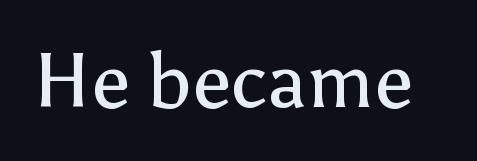
Q: Is the text bold? A: No.
Q: Is the text italic (slanted)? A: No, it is upright.
Q: Is the typeface a serif or a sans-serif typeface? A: Sans-serif.
Q: Is the text underlined? A: No.
Q: Is the spacing between letters normal or unusually wide? A: Normal.
Q: Width (condensed, normal, or wide)? A: Normal.
Q: Stroke contrast? A: Low.
Q: x-height? A: Medium.
Q: Monospaced? A: No.
